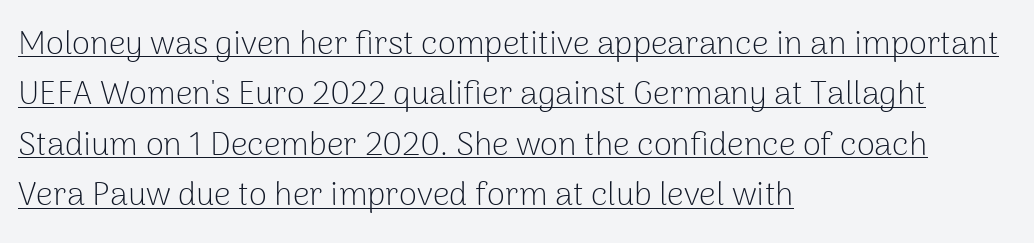
The image shows 33 px light sans-serif type, upright; set left-aligned, normal line spacing (1.53x), normal letter spacing, underlined; low stroke contrast and a medium x-height.
